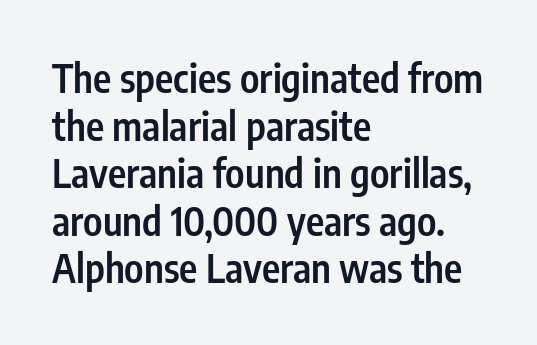
Q: Is the text bold? A: Semi-bold.
Q: Is the text italic (slanted)? A: No, it is upright.
Q: Is the typeface a serif or a sans-serif typeface? A: Sans-serif.
Q: Is the text underlined? A: No.
Q: How is the paragraph aligned? A: Left-aligned.
Q: Is the spacing between letters normal or unusually wide? A: Normal.
Q: Width (condensed, normal, or wide)? A: Condensed.
Q: Stroke contrast? A: Low.
Q: x-height? A: Medium.
Q: Monospaced? A: No.
